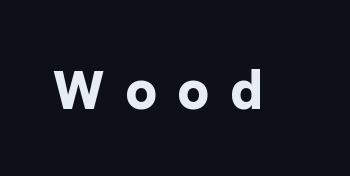
Q: Is the text bold? A: Yes.
Q: Is the text italic (slanted)? A: No, it is upright.
Q: Is the typeface a serif or a sans-serif typeface? A: Sans-serif.
Q: Is the text underlined? A: No.
Q: Is the spacing between letters normal or unusually wide? A: Unusually wide.
Q: Width (condensed, normal, or wide)? A: Normal.
Q: Stroke contrast? A: Low.
Q: x-height? A: Medium.
Q: Monospaced? A: No.
